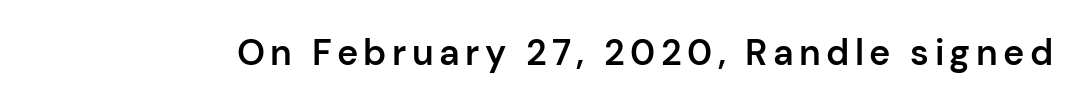
Q: Is the text bold? A: Semi-bold.
Q: Is the text italic (slanted)? A: No, it is upright.
Q: Is the typeface a serif or a sans-serif typeface? A: Sans-serif.
Q: Is the text underlined? A: No.
Q: Width (condensed, normal, or wide)? A: Normal.
Q: Stroke contrast? A: Low.
Q: x-height? A: Medium.
Q: Monospaced? A: No.
